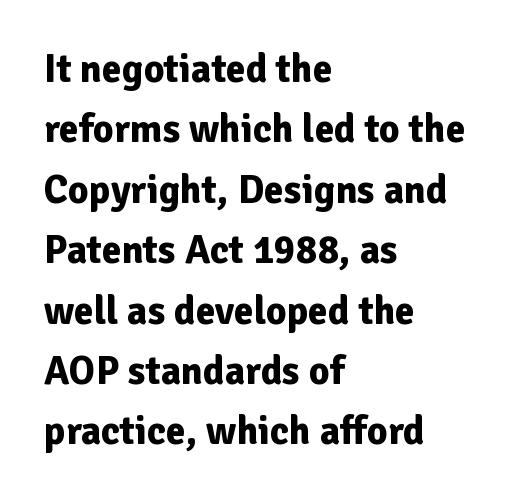
Q: Is the text bold? A: Yes.
Q: Is the text italic (slanted)? A: No, it is upright.
Q: Is the typeface a serif or a sans-serif typeface? A: Sans-serif.
Q: Is the text underlined? A: No.
Q: How is the paragraph aligned? A: Left-aligned.
Q: Is the spacing between letters normal or unusually wide? A: Normal.
Q: Is the spacing between lines tight, normal or loose? A: Normal.
Q: Width (condensed, normal, or wide)? A: Normal.
Q: Stroke contrast? A: Low.
Q: x-height? A: Medium.
Q: Monospaced? A: No.
